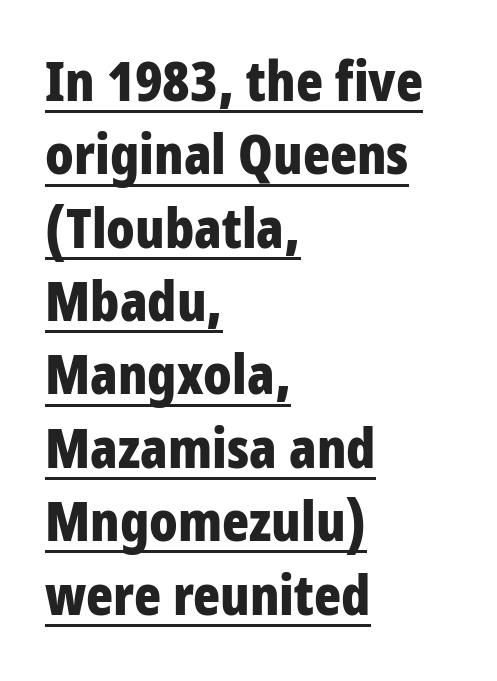
The image shows 56 px bold, condensed sans-serif type, upright; set left-aligned, normal line spacing (1.31x), normal letter spacing, underlined; low stroke contrast and a large x-height.
